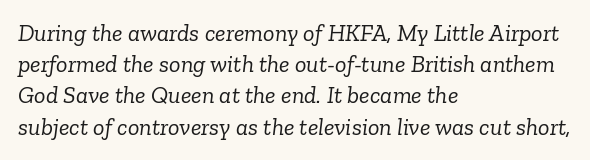
The image shows 24 px text type, italic (leaning right); set left-aligned, normal line spacing (1.3x), normal letter spacing, not underlined.
